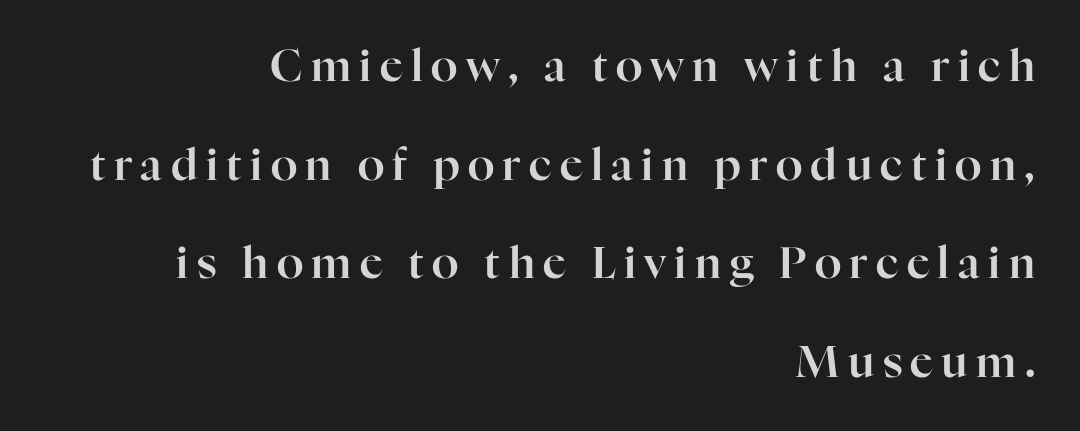
The image shows 44 px serif type, upright; set right-aligned, loose line spacing (2.24x), not underlined; high stroke contrast and a medium x-height.
